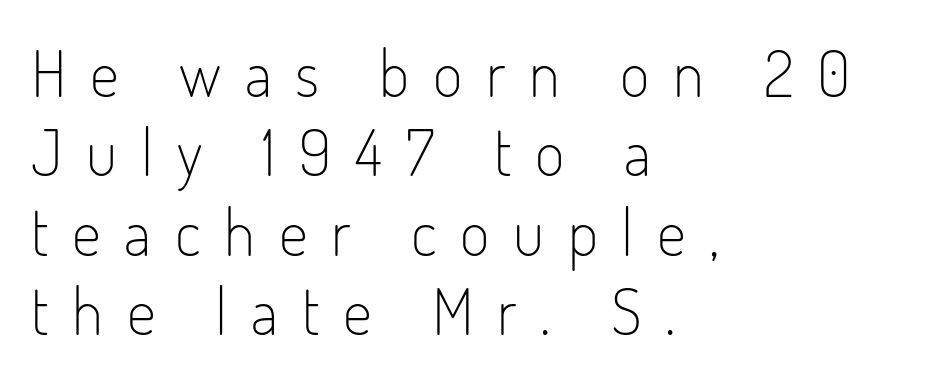
Q: Is the text bold? A: No.
Q: Is the text italic (slanted)? A: No, it is upright.
Q: Is the typeface a serif or a sans-serif typeface? A: Sans-serif.
Q: Is the text underlined? A: No.
Q: How is the paragraph aligned? A: Left-aligned.
Q: Is the spacing between letters normal or unusually wide? A: Unusually wide.
Q: Width (condensed, normal, or wide)? A: Condensed.
Q: Stroke contrast? A: Low.
Q: x-height? A: Small.
Q: Monospaced? A: No.
